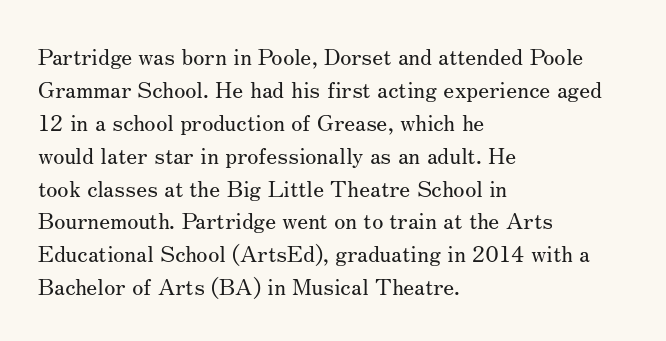
Q: Is the text bold? A: No.
Q: Is the text italic (slanted)? A: No, it is upright.
Q: Is the text underlined? A: No.
Q: How is the paragraph aligned? A: Left-aligned.
Q: Is the spacing between letters normal or unusually wide? A: Normal.
Q: Is the spacing between lines tight, normal or loose? A: Normal.
